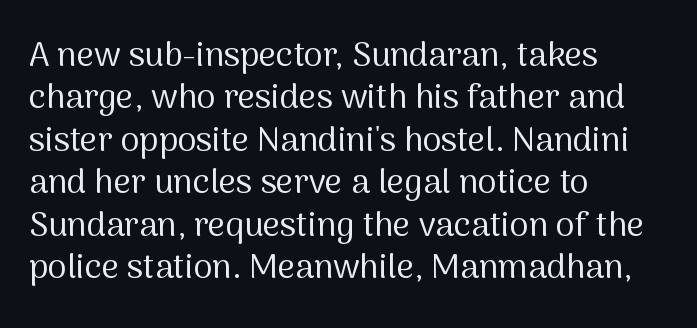
The image shows 34 px regular-weight sans-serif type, upright; set left-aligned, normal line spacing (1.25x), normal letter spacing, not underlined; medium stroke contrast and a medium x-height.
